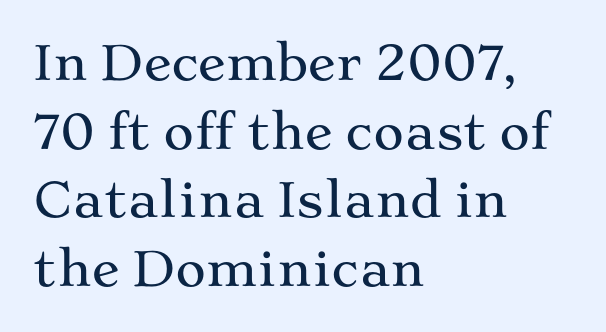
Q: Is the text italic (slanted)? A: No, it is upright.
Q: Is the typeface a serif or a sans-serif typeface? A: Serif.
Q: Is the text underlined? A: No.
Q: How is the paragraph aligned? A: Left-aligned.
Q: Is the spacing between letters normal or unusually wide? A: Normal.
Q: Is the spacing between lines tight, normal or loose? A: Normal.
Q: Width (condensed, normal, or wide)? A: Wide.
Q: Stroke contrast? A: Medium.
Q: x-height? A: Medium.
Q: Monospaced? A: No.
